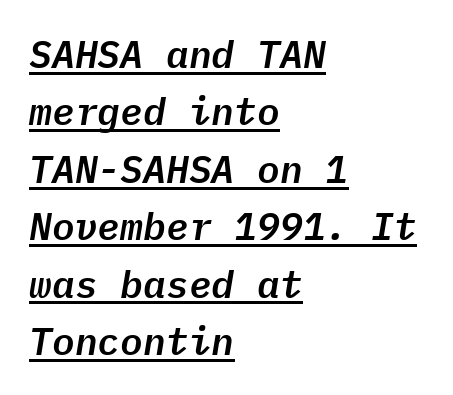
{"italic": "yes", "lean": "right", "slant_degrees": 9, "width": "normal", "stroke_contrast": "low", "x_height": "medium", "monospaced": "yes", "underline": "yes", "align": "left", "line_spacing": "normal", "line_spacing_ratio": 1.51, "letter_spacing": "normal", "letter_spacing_em": 0.0, "glyph_px": 38}
